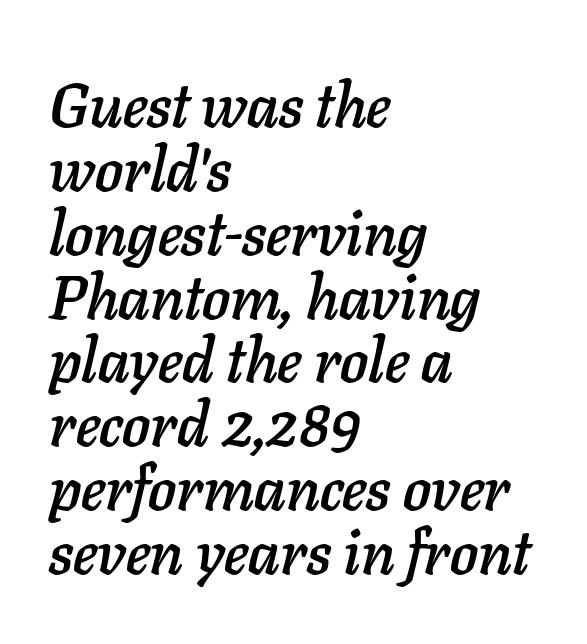
{"italic": "yes", "lean": "right", "slant_degrees": 11, "width": "normal", "stroke_contrast": "low", "x_height": "medium", "monospaced": "no", "underline": "no", "align": "left", "line_spacing": "tight", "line_spacing_ratio": 1.03, "letter_spacing": "normal", "letter_spacing_em": 0.0, "glyph_px": 62}
